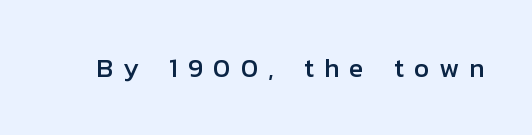
Q: Is the text italic (slanted)? A: No, it is upright.
Q: Is the text underlined? A: No.
Q: Is the spacing between letters normal or unusually wide? A: Unusually wide.
